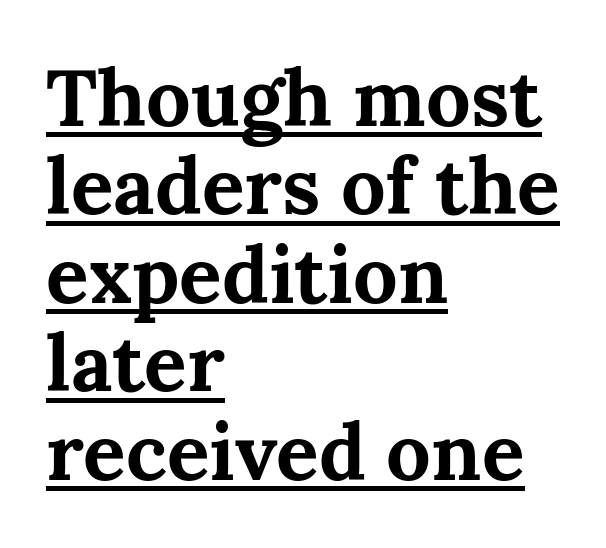
Q: Is the text bold? A: Yes.
Q: Is the text italic (slanted)? A: No, it is upright.
Q: Is the typeface a serif or a sans-serif typeface? A: Serif.
Q: Is the text underlined? A: Yes.
Q: How is the paragraph aligned? A: Left-aligned.
Q: Is the spacing between letters normal or unusually wide? A: Normal.
Q: Is the spacing between lines tight, normal or loose? A: Tight.
Q: Width (condensed, normal, or wide)? A: Normal.
Q: Stroke contrast? A: Medium.
Q: x-height? A: Medium.
Q: Monospaced? A: No.
